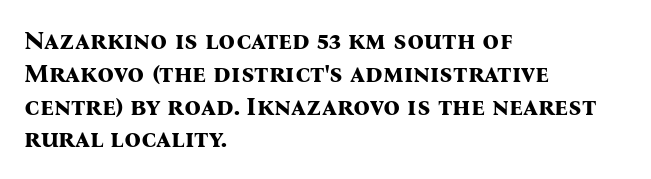
{"italic": "no", "bold": "yes", "underline": "no", "align": "left", "line_spacing": "normal", "line_spacing_ratio": 1.26, "letter_spacing": "normal", "letter_spacing_em": 0.0, "glyph_px": 26}
